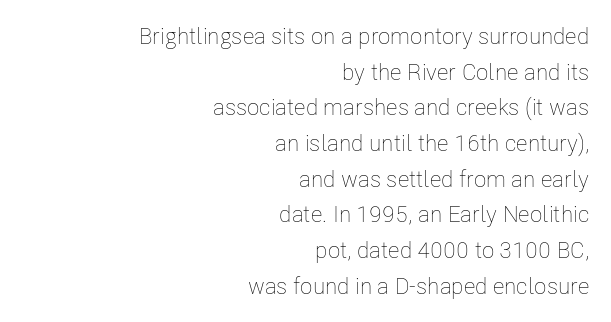
The image shows 23 px text type, upright; set right-aligned, normal line spacing (1.55x), normal letter spacing, not underlined.
